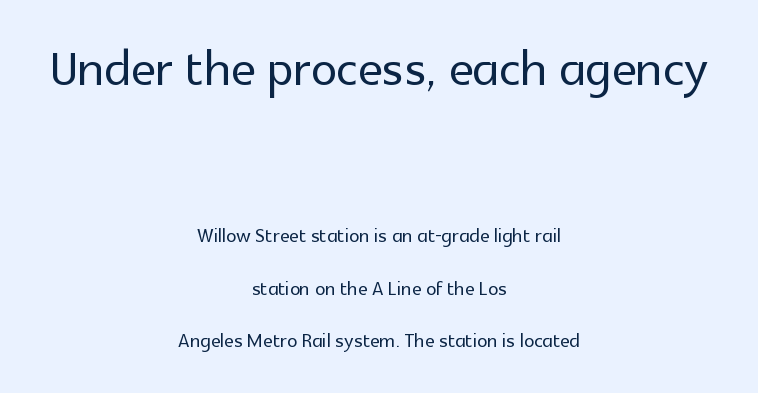
The image shows 66 px sans-serif type, upright; set centered, loose line spacing (2.01x), normal letter spacing, not underlined; the first (top) block is 2.54x larger; a medium x-height.
